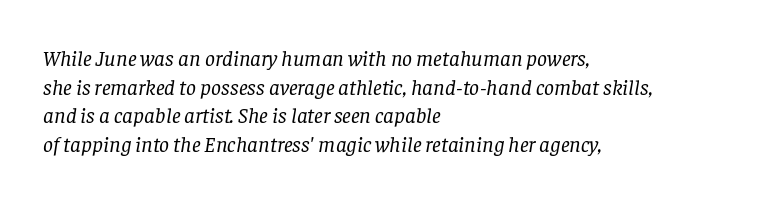
The image shows 22 px text type, italic (leaning right); set left-aligned, normal line spacing (1.3x), normal letter spacing, not underlined.
